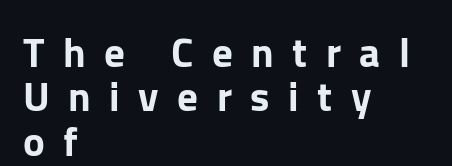
Is this a fixed-width face? No — the glyphs have proportional, varying widths. The gap between lines stays unmarked. Characters remain perfectly vertical along every line. The letterforms stand isolated, each surrounded by extra space. Examine the stroke ends and you'll find no serifs.
